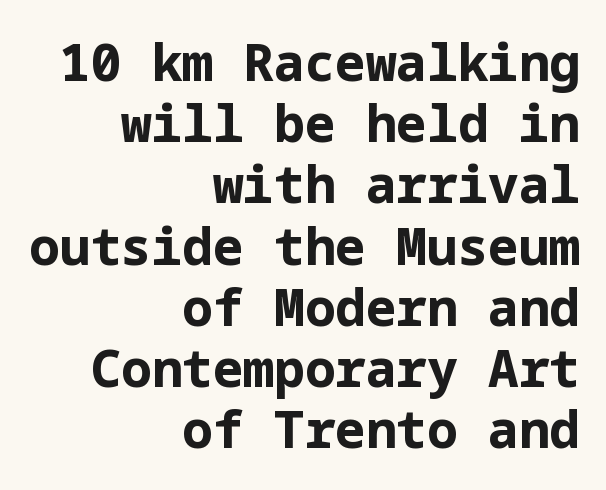
Observe the absence of serifs on each vertical stroke in this sample. Right-aligned paragraph, ragged on the left. These lines keep a tight, regular rhythm from letter to letter. Notice how thick the strokes are: this is what a full bold looks like. Type without underlining. Ascenders rise straight up at ninety degrees.
